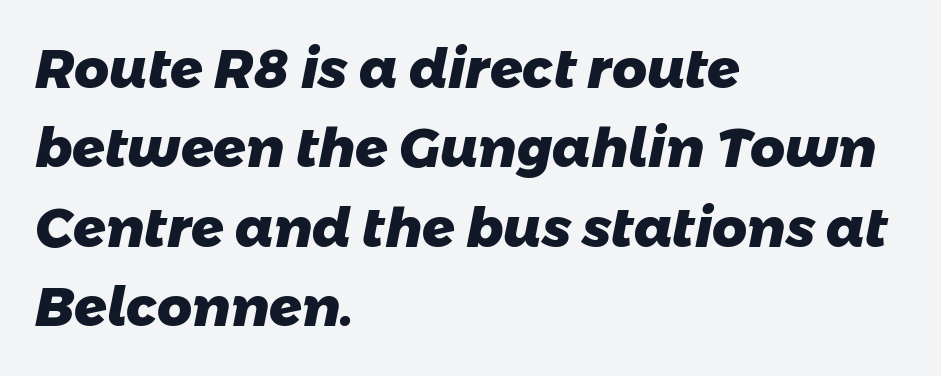
Q: Is the text bold? A: Yes.
Q: Is the typeface a serif or a sans-serif typeface? A: Sans-serif.
Q: Is the text underlined? A: No.
Q: How is the paragraph aligned? A: Left-aligned.
Q: Is the spacing between letters normal or unusually wide? A: Normal.
Q: Is the spacing between lines tight, normal or loose? A: Normal.
Q: Width (condensed, normal, or wide)? A: Normal.
Q: Stroke contrast? A: Low.
Q: x-height? A: Medium.
Q: Monospaced? A: No.
